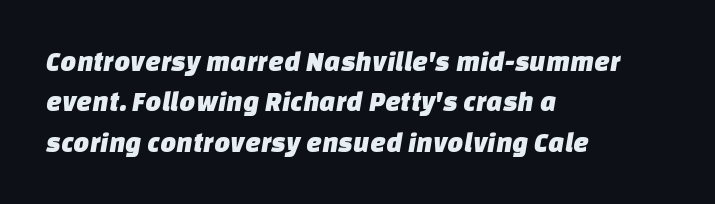
A sans-serif font was chosen for this passage. Every row of glyphs begins at an identical x-position on the left. Is there much room between lines? A standard amount, neither cramped nor airy. These lines keep a tight, regular rhythm from letter to letter. Each row of text sits above clean, open space. Do the characters align in a grid? No, the font is proportional.
